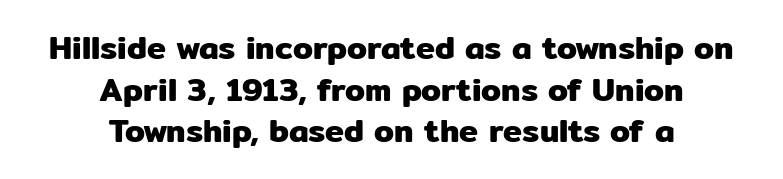
Q: Is the text italic (slanted)? A: No, it is upright.
Q: Is the typeface a serif or a sans-serif typeface? A: Sans-serif.
Q: Is the text underlined? A: No.
Q: How is the paragraph aligned? A: Centered.
Q: Is the spacing between letters normal or unusually wide? A: Normal.
Q: Is the spacing between lines tight, normal or loose? A: Normal.
Q: Width (condensed, normal, or wide)? A: Normal.
Q: Stroke contrast? A: Low.
Q: x-height? A: Medium.
Q: Monospaced? A: No.
